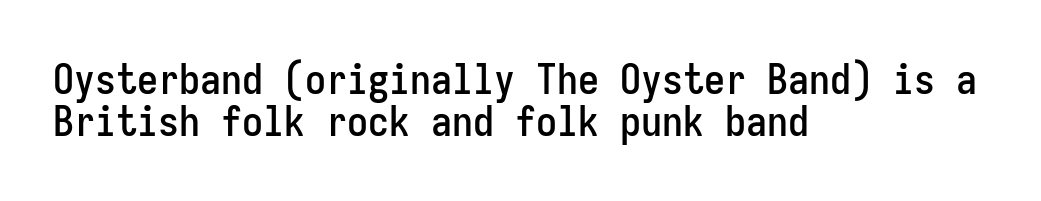
{"serif": "no", "italic": "no", "width": "condensed", "stroke_contrast": "low", "x_height": "medium", "monospaced": "yes", "underline": "no", "align": "left", "line_spacing": "tight", "line_spacing_ratio": 0.99, "letter_spacing": "normal", "letter_spacing_em": 0.0, "glyph_px": 42}
